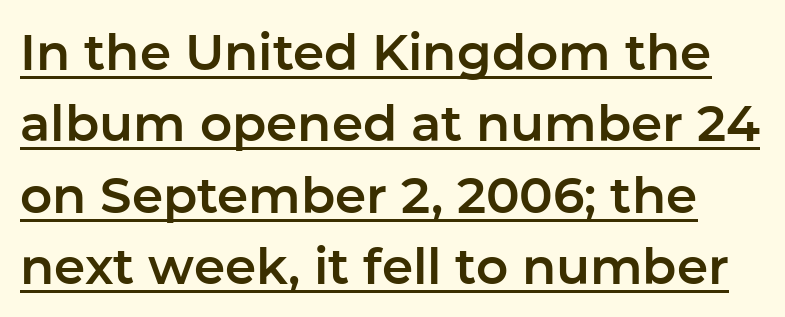
The typesetter has applied underlining to the passage shown. A typesetter would mark this as roman, not italic. Horizontal bands of white between lines are of average thickness. Think of a printed novel: that variable character pitch is what you see here. No extra tracking has been applied to these lines. Classification — sans serif.
